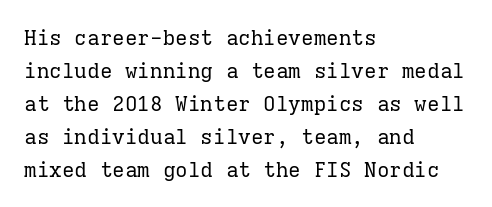
{"italic": "no", "bold": "no", "underline": "no", "align": "left", "line_spacing": "normal", "line_spacing_ratio": 1.57, "letter_spacing": "normal", "letter_spacing_em": 0.0, "glyph_px": 21}
